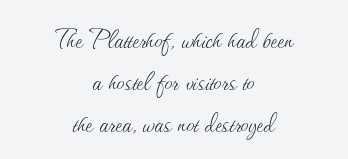
Q: Is the text bold? A: No.
Q: Is the text italic (slanted)? A: Yes.
Q: Is the text underlined? A: No.
Q: How is the paragraph aligned? A: Centered.
Q: Is the spacing between letters normal or unusually wide? A: Normal.
Q: Is the spacing between lines tight, normal or loose? A: Normal.
Q: Width (condensed, normal, or wide)? A: Normal.
Q: Stroke contrast? A: Medium.
Q: x-height? A: Small.
Q: Monospaced? A: No.
